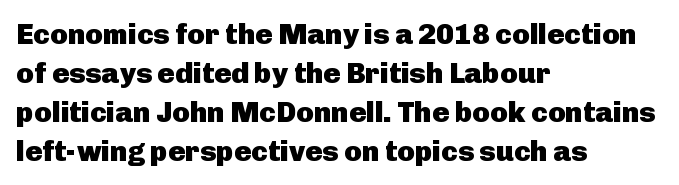
{"serif": "no", "italic": "no", "bold": "yes", "weight": "heavy", "width": "normal", "stroke_contrast": "low", "x_height": "medium", "monospaced": "no", "underline": "no", "align": "left", "line_spacing": "normal", "line_spacing_ratio": 1.34, "letter_spacing": "normal", "letter_spacing_em": 0.0, "glyph_px": 29}
